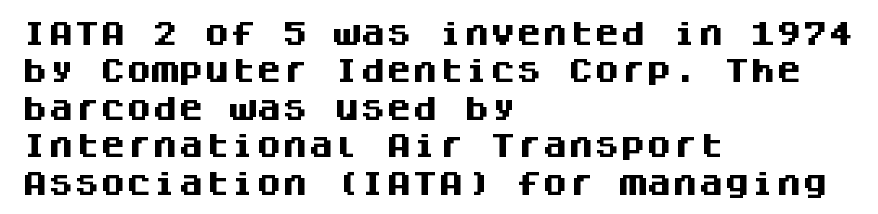
The image shows 26 px bold type, upright; set left-aligned, normal line spacing (1.44x), normal letter spacing, not underlined.
